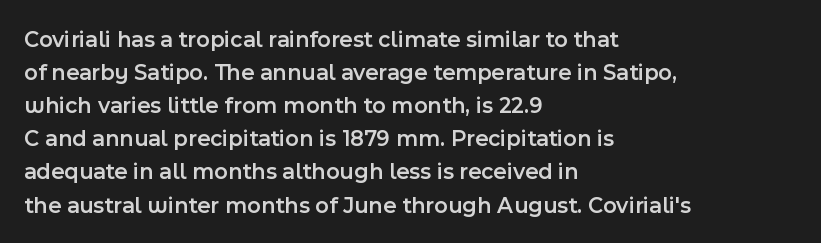
Q: Is the text bold? A: Semi-bold.
Q: Is the text italic (slanted)? A: No, it is upright.
Q: Is the text underlined? A: No.
Q: How is the paragraph aligned? A: Left-aligned.
Q: Is the spacing between letters normal or unusually wide? A: Normal.
Q: Is the spacing between lines tight, normal or loose? A: Normal.
